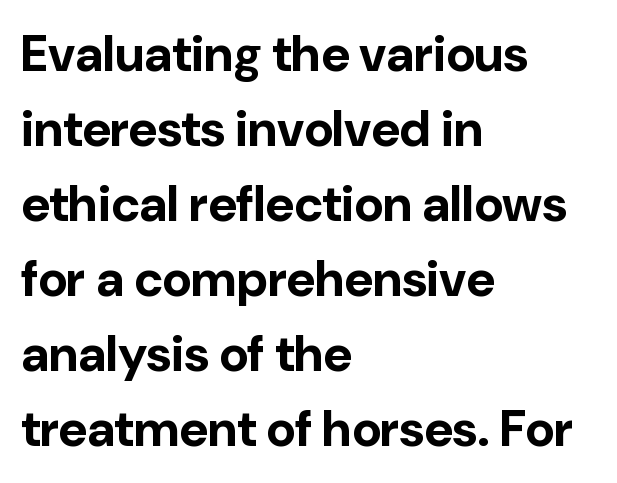
{"serif": "no", "italic": "no", "bold": "yes", "weight": "bold", "width": "normal", "stroke_contrast": "low", "x_height": "medium", "monospaced": "no", "underline": "no", "align": "left", "line_spacing": "normal", "line_spacing_ratio": 1.5, "letter_spacing": "normal", "letter_spacing_em": 0.0, "glyph_px": 50}
